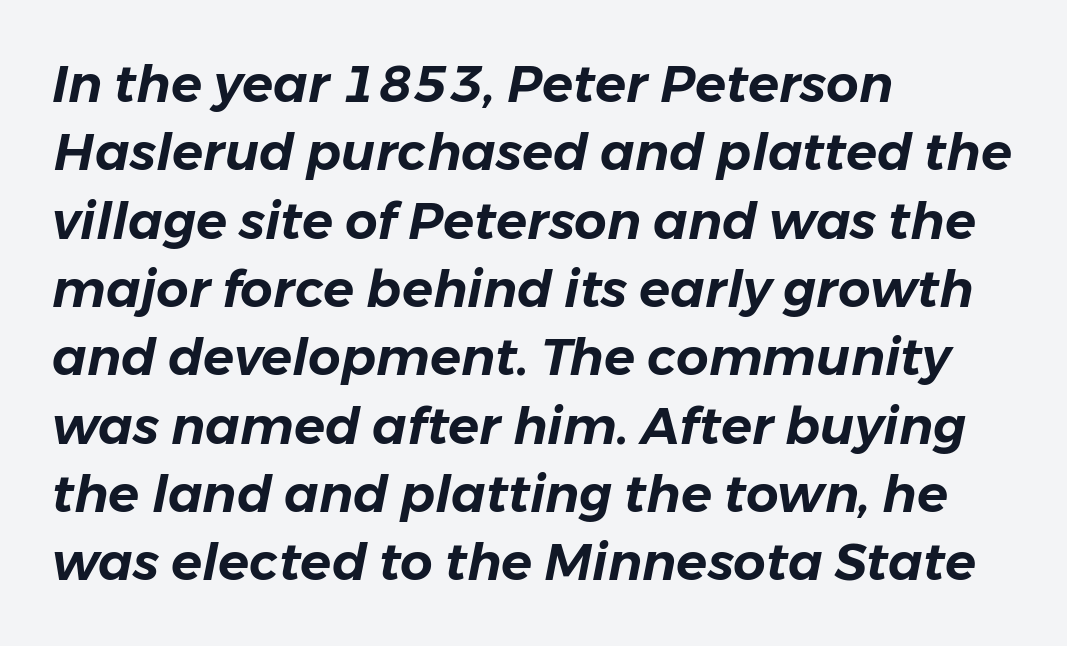
The image shows 51 px text type, italic (leaning right); set left-aligned, normal line spacing (1.34x), normal letter spacing, not underlined; low stroke contrast and a medium x-height.
